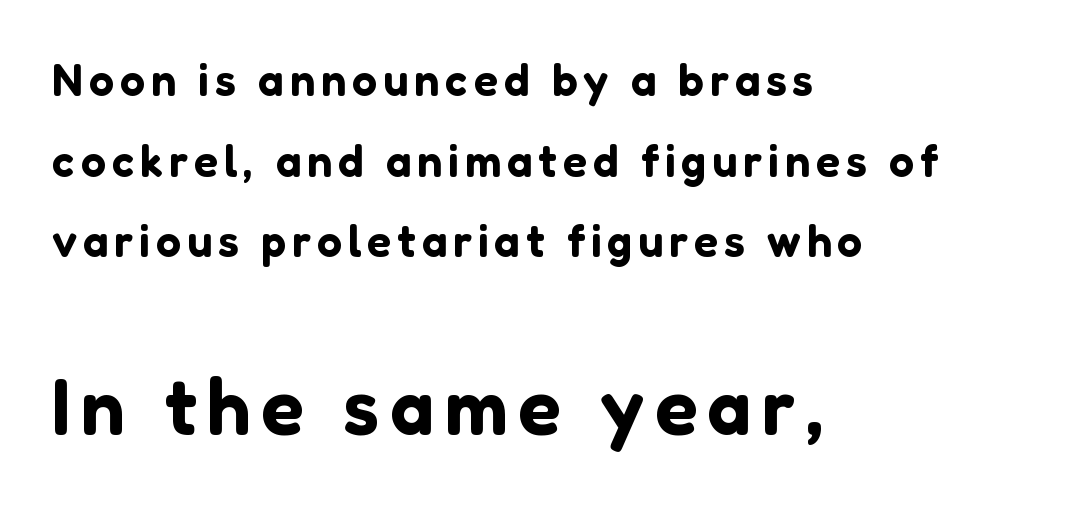
Teacher's note: observe the even left margin — that is flush-left alignment. The strip under each line holds only bare page. Here the designer chose a conventional face with non-uniform glyph widths. Do the letters lean? They stand straight.
